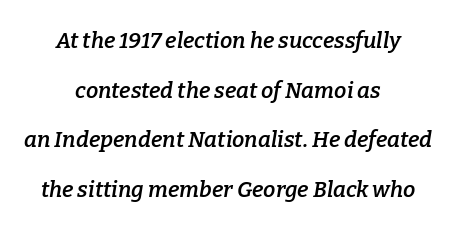
The image shows 22 px text type, italic (leaning right); set centered, loose line spacing (2.26x), normal letter spacing, not underlined.
